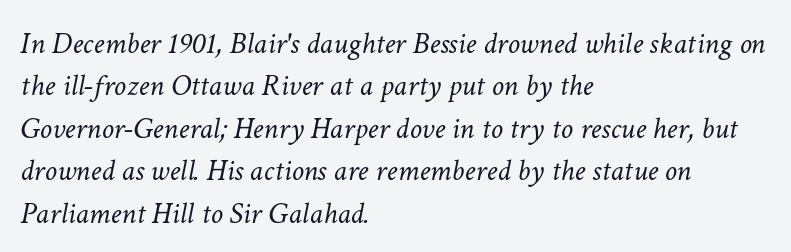
The image shows 31 px light type, italic (leaning right); set left-aligned, normal line spacing (1.37x), normal letter spacing, not underlined; low stroke contrast and a medium x-height.
